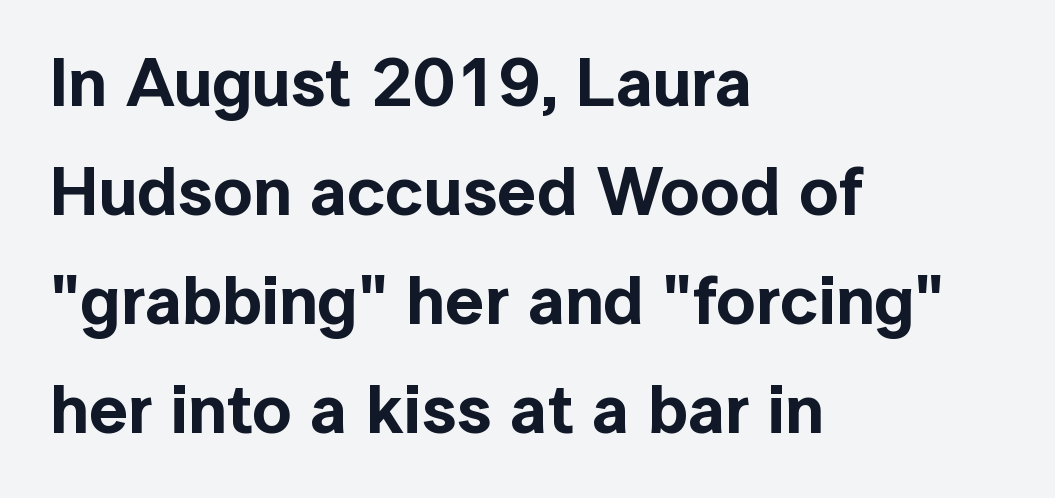
{"serif": "no", "italic": "no", "width": "normal", "x_height": "medium", "monospaced": "no", "underline": "no", "align": "left", "line_spacing": "normal", "line_spacing_ratio": 1.58, "letter_spacing": "normal", "letter_spacing_em": 0.0, "glyph_px": 69}
